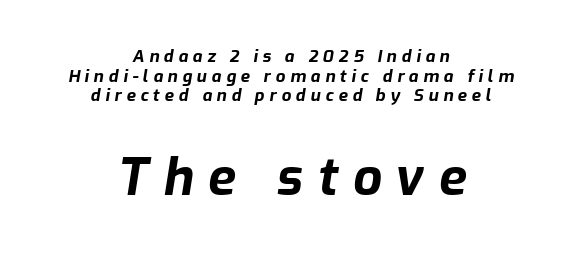
{"italic": "yes", "lean": "right", "slant_degrees": 9, "bold": "yes", "weight": "bold", "width": "normal", "stroke_contrast": "low", "x_height": "medium", "monospaced": "no", "underline": "no", "align": "center", "line_spacing": "tight", "line_spacing_ratio": 1.15, "letter_spacing": "wide", "letter_spacing_em": 0.28, "larger_block": "second", "size_ratio": 3.0, "glyph_px": 51}
